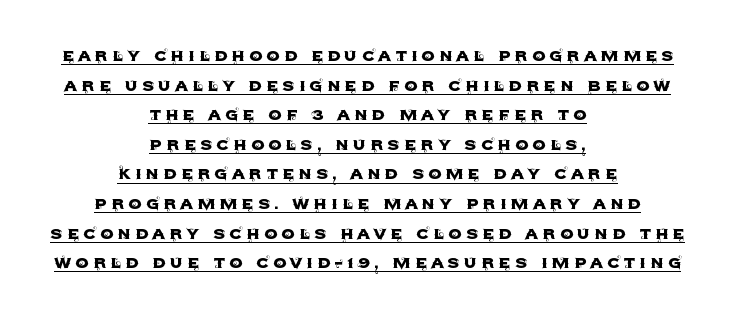
{"italic": "no", "underline": "yes", "align": "center", "line_spacing": "normal", "line_spacing_ratio": 1.41, "glyph_px": 21}
